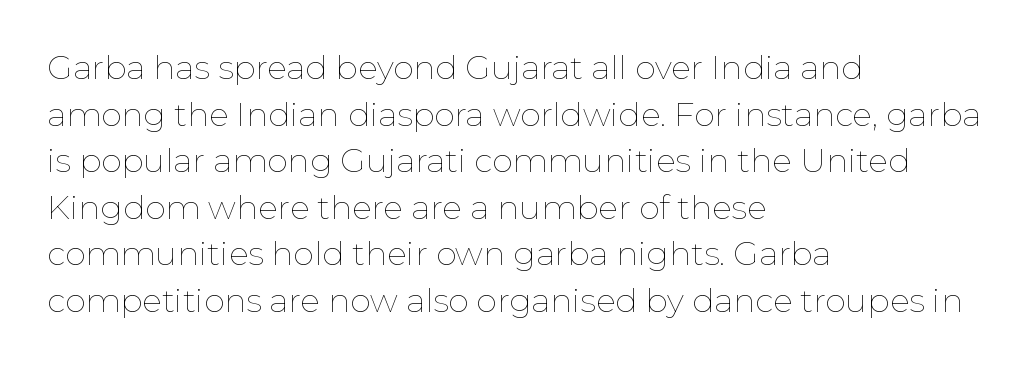
Anything drawn beneath the words? Only blank space. Horizontal alignment here is leftward, the default for most running prose. Each word holds together tightly as a unit, with standard inter-letter gaps. The rendering uses natural spacing where letterforms have individual widths.
